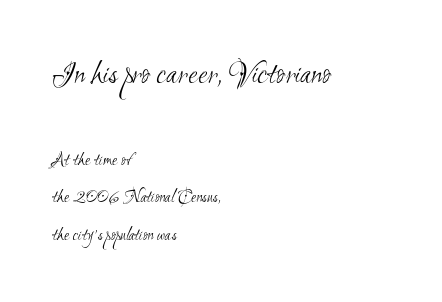
Q: Is the text bold? A: No.
Q: Is the typeface a serif or a sans-serif typeface? A: Sans-serif.
Q: Is the text underlined? A: No.
Q: How is the paragraph aligned? A: Left-aligned.
Q: Is the spacing between letters normal or unusually wide? A: Normal.
Q: Is the spacing between lines tight, normal or loose? A: Loose.
Q: Which block of text is set in a larger size, the first (top) or the second (bottom)? A: The first (top) one.
Q: Width (condensed, normal, or wide)? A: Condensed.
Q: Stroke contrast? A: Medium.
Q: x-height? A: Small.
Q: Monospaced? A: No.
